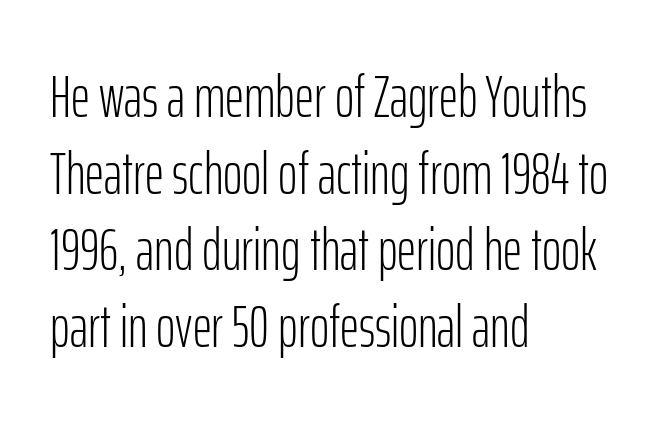
A typesetter would call this proportional, since set widths differ per character. Successive baselines arrive at the customary interval. Underline: absent. Serifs: no, the terminals of the letterforms are clean. Counters stay open thanks to moderate or lighter strokes.
